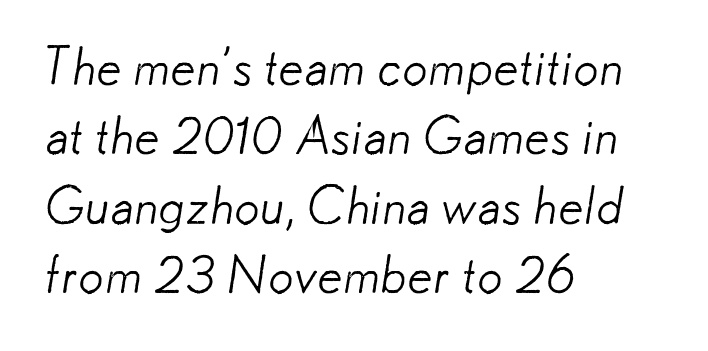
Q: Is the text bold? A: No.
Q: Is the typeface a serif or a sans-serif typeface? A: Sans-serif.
Q: Is the text underlined? A: No.
Q: How is the paragraph aligned? A: Left-aligned.
Q: Is the spacing between letters normal or unusually wide? A: Normal.
Q: Is the spacing between lines tight, normal or loose? A: Normal.
Q: Width (condensed, normal, or wide)? A: Normal.
Q: Stroke contrast? A: Low.
Q: x-height? A: Small.
Q: Monospaced? A: No.
